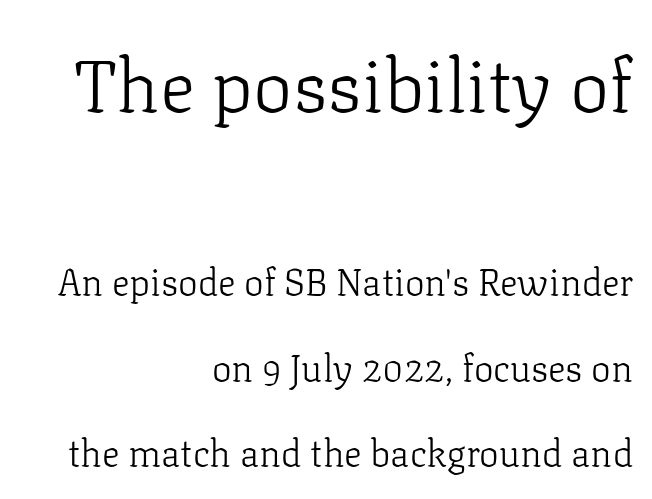
Lines of text with bare space underneath. Looks like regular typesetting: each glyph gets only the width it needs. Whoever set this made the first block the dominant, larger element. Every character sits straight up, as roman type does.
